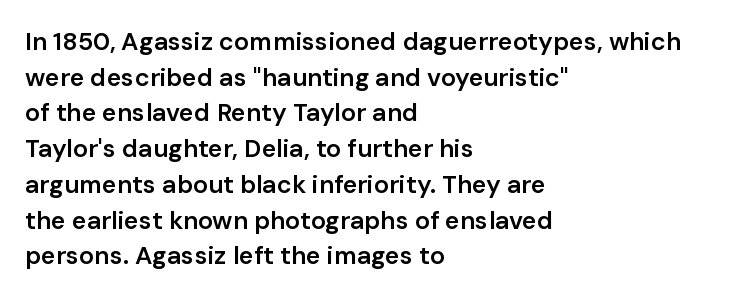
The image shows 25 px text type, upright; set left-aligned, normal line spacing (1.43x), normal letter spacing, not underlined.
